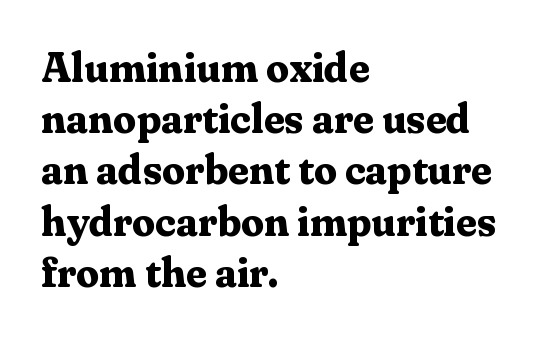
Inter-character spacing is left at the font's built-in metrics. Stroke thickness is high; the sample reads as a true bold. Reading down the block, your eye returns to a fixed left position each line. Characters remain perfectly vertical along every line. You could not count columns in this text — the font is proportionally spaced.
